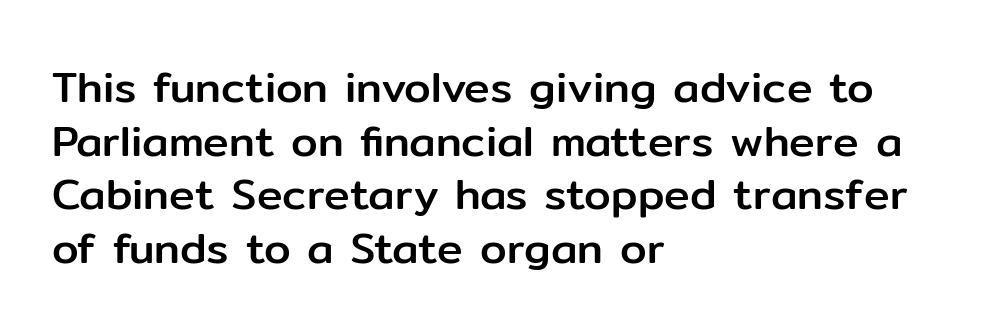
{"serif": "no", "italic": "no", "width": "normal", "stroke_contrast": "low", "x_height": "medium", "monospaced": "no", "underline": "no", "align": "left", "line_spacing": "normal", "line_spacing_ratio": 1.25, "letter_spacing": "normal", "letter_spacing_em": 0.0, "glyph_px": 43}
